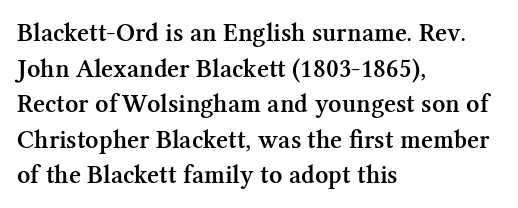
{"italic": "no", "bold": "semi", "underline": "no", "align": "left", "line_spacing": "normal", "line_spacing_ratio": 1.37, "letter_spacing": "normal", "letter_spacing_em": 0.0, "glyph_px": 26}
